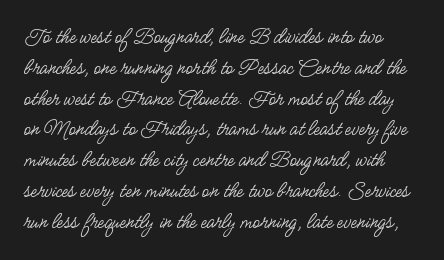
{"bold": "no", "underline": "no", "line_spacing": "normal", "line_spacing_ratio": 1.34, "letter_spacing": "normal", "letter_spacing_em": 0.0, "glyph_px": 23}
